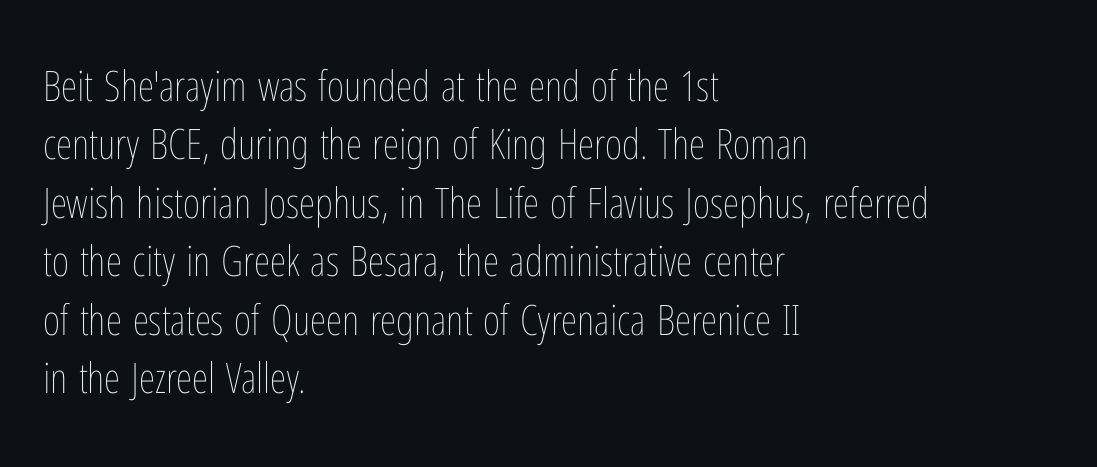
{"italic": "no", "bold": "no", "weight": "thin", "width": "condensed", "stroke_contrast": "low", "x_height": "medium", "monospaced": "no", "underline": "no", "align": "left", "line_spacing": "normal", "line_spacing_ratio": 1.39, "letter_spacing": "normal", "letter_spacing_em": 0.0, "glyph_px": 42}
